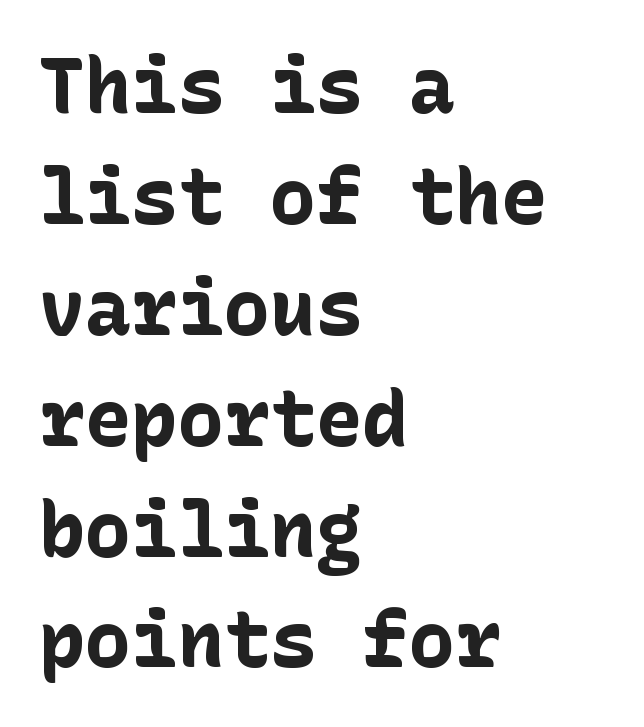
Stroke thickness is high; the sample reads as a true bold. Letters rest on an invisible, unmarked baseline. Words appear dense and cohesive because spacing is normal. The face used here is a sans, in the tradition of grotesques and geometrics.
